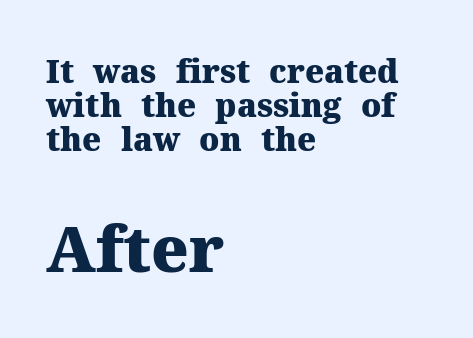
The letters sit at their default tracking, neither squeezed nor spread. Compared with typical paragraphs, the rows here are closer together. Note the varied advance widths — an 'i' is clearly narrower than an 'm'. The later block is typeset at a bigger size than the earlier block. Bare-footed words on every line.
